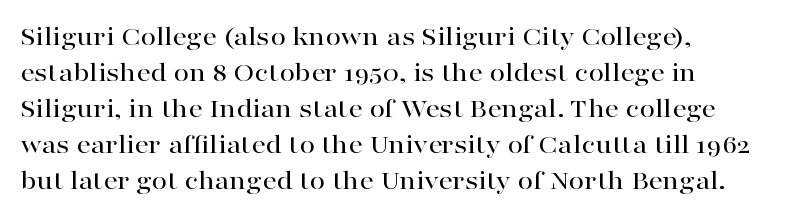
The face used here is proportionally spaced, like ordinary book or web type. Tracking here is standard; glyphs follow each other at the usual distance. Underline: absent. A serif font was chosen for this passage. Posture: straight, roman, zero tilt.
